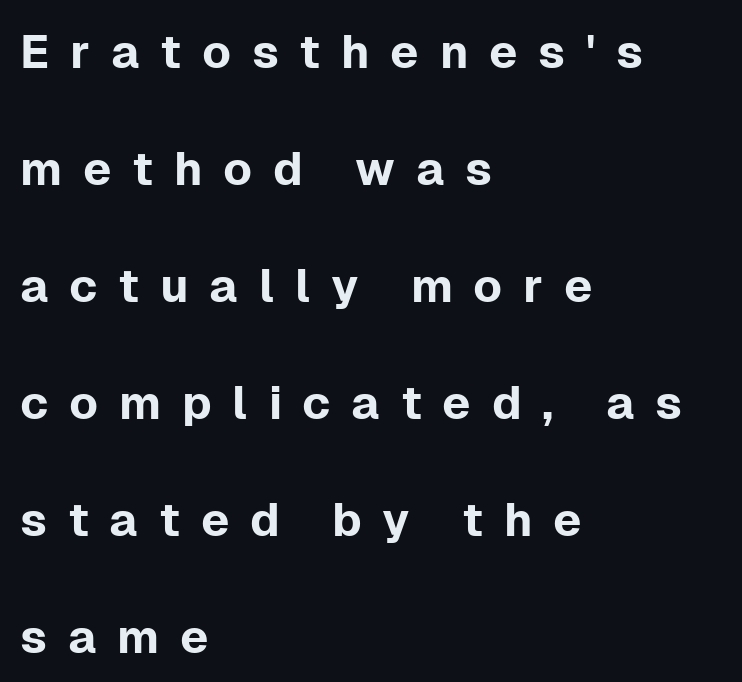
{"serif": "no", "italic": "no", "width": "normal", "stroke_contrast": "low", "x_height": "medium", "monospaced": "no", "underline": "no", "align": "left", "line_spacing": "loose", "line_spacing_ratio": 2.49, "letter_spacing": "wide", "letter_spacing_em": 0.44, "glyph_px": 47}
